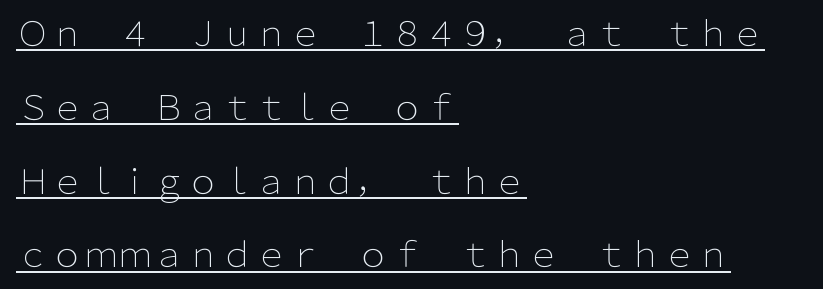
Q: Is the text bold? A: No.
Q: Is the text italic (slanted)? A: No, it is upright.
Q: Is the typeface a serif or a sans-serif typeface? A: Sans-serif.
Q: Is the text underlined? A: Yes.
Q: How is the paragraph aligned? A: Left-aligned.
Q: Is the spacing between letters normal or unusually wide? A: Normal.
Q: Is the spacing between lines tight, normal or loose? A: Loose.
Q: Width (condensed, normal, or wide)? A: Normal.
Q: Stroke contrast? A: Low.
Q: x-height? A: Medium.
Q: Monospaced? A: No.
